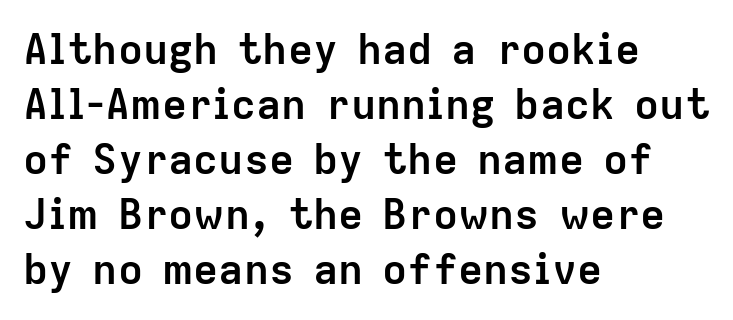
Q: Is the text bold? A: Yes.
Q: Is the text italic (slanted)? A: No, it is upright.
Q: Is the typeface a serif or a sans-serif typeface? A: Sans-serif.
Q: Is the text underlined? A: No.
Q: How is the paragraph aligned? A: Left-aligned.
Q: Is the spacing between letters normal or unusually wide? A: Normal.
Q: Is the spacing between lines tight, normal or loose? A: Normal.
Q: Width (condensed, normal, or wide)? A: Normal.
Q: Stroke contrast? A: Low.
Q: x-height? A: Medium.
Q: Monospaced? A: No.
